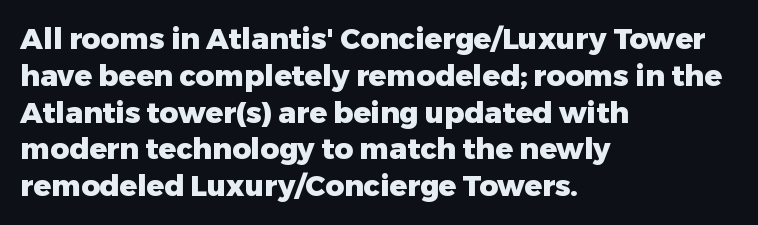
All the whitespace from short lines collects on the right. Think of a printed novel: that variable character pitch is what you see here. A normal amount of white space separates one row of letters from the next. What stands out about the letter spacing? Nothing — it is the standard amount. A full-strength bold gives these letters their thick strokes.
